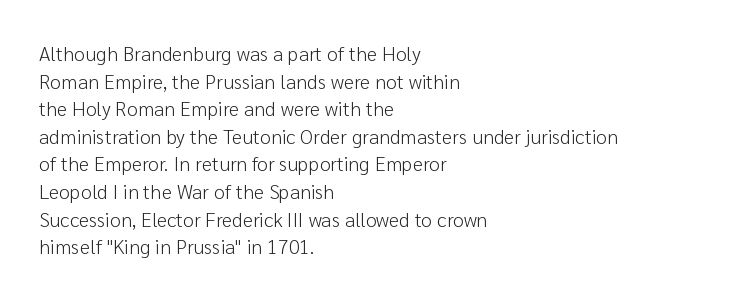
The image shows 20 px text type, upright; set left-aligned, normal line spacing (1.38x), normal letter spacing, not underlined.
